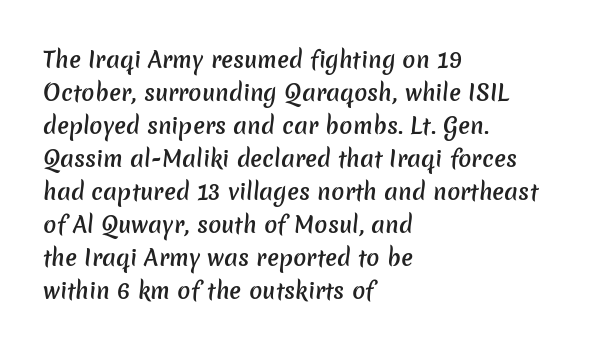
{"bold": "semi", "underline": "no", "align": "left", "line_spacing": "normal", "line_spacing_ratio": 1.5, "letter_spacing": "normal", "letter_spacing_em": 0.0, "glyph_px": 22}
